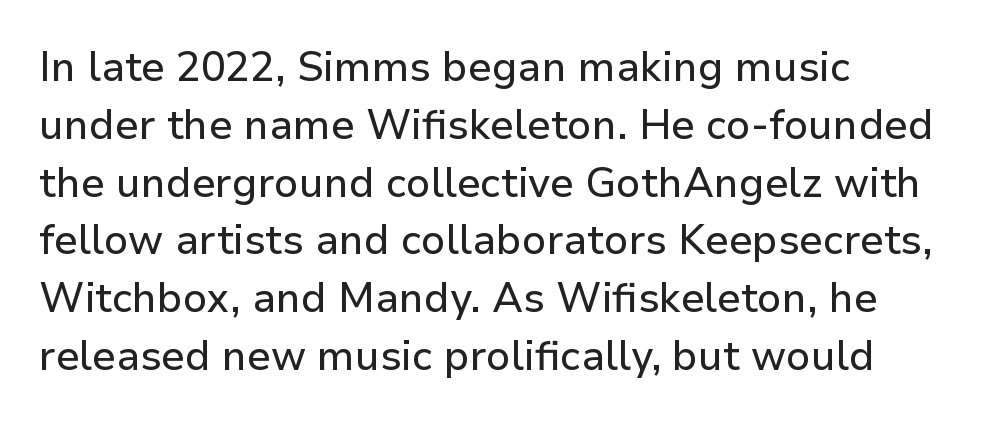
This rendering uses left alignment, leaving the right contour irregular. Words appear dense and cohesive because spacing is normal. This sample uses an upright cut, with every glyph sitting square on the baseline. Interline gaps are of average width in this sample. The face used here is proportionally spaced, like ordinary book or web type. Check where the strokes stop: nothing finishes them off — pure sans.
